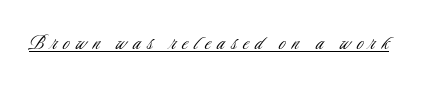
Q: Is the text bold? A: No.
Q: Is the text italic (slanted)? A: Yes.
Q: Is the text underlined? A: Yes.
Q: Is the spacing between letters normal or unusually wide? A: Unusually wide.
